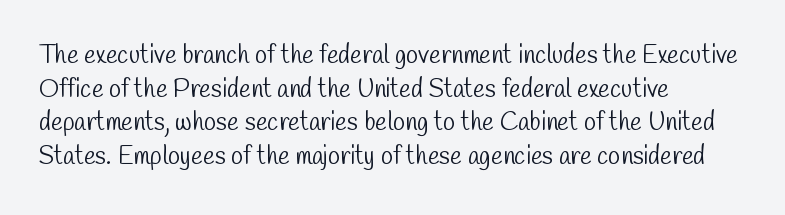
The image shows 25 px text type; set left-aligned, normal line spacing (1.35x), normal letter spacing, not underlined.
